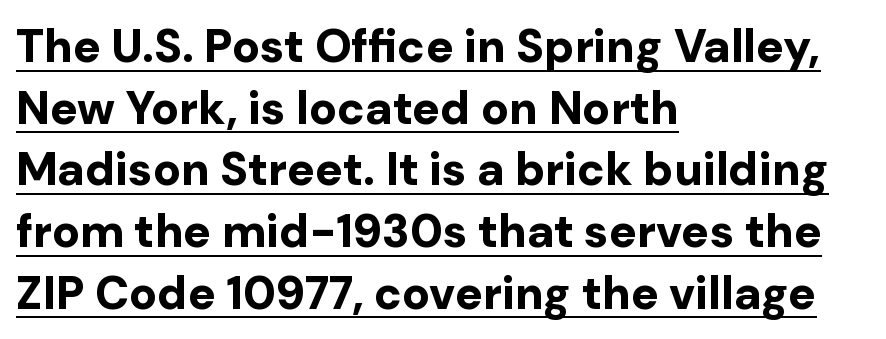
Q: Is the text bold? A: Yes.
Q: Is the text italic (slanted)? A: No, it is upright.
Q: Is the typeface a serif or a sans-serif typeface? A: Sans-serif.
Q: Is the text underlined? A: Yes.
Q: How is the paragraph aligned? A: Left-aligned.
Q: Is the spacing between letters normal or unusually wide? A: Normal.
Q: Is the spacing between lines tight, normal or loose? A: Normal.
Q: Width (condensed, normal, or wide)? A: Normal.
Q: Stroke contrast? A: Low.
Q: x-height? A: Medium.
Q: Monospaced? A: No.
